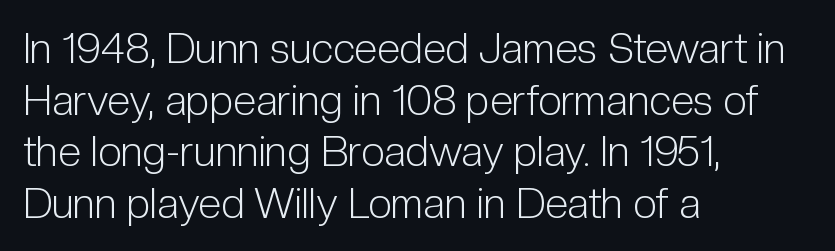
The image shows 42 px light, condensed sans-serif type, upright; set left-aligned, line spacing 1.23x, normal letter spacing, not underlined; low stroke contrast and a medium x-height.
